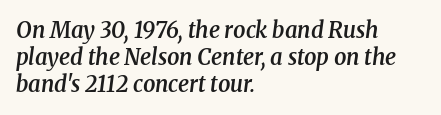
Q: Is the text bold? A: Semi-bold.
Q: Is the text italic (slanted)? A: Yes, it leans right by about 8 degrees.
Q: Is the text underlined? A: No.
Q: How is the paragraph aligned? A: Left-aligned.
Q: Is the spacing between letters normal or unusually wide? A: Normal.
